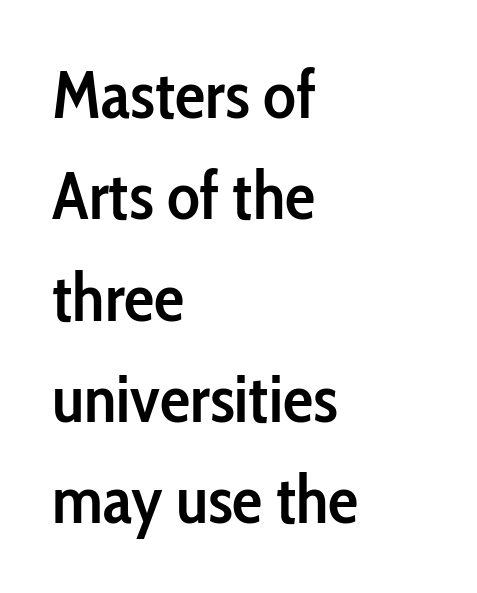
Q: Is the text bold? A: Semi-bold.
Q: Is the text italic (slanted)? A: No, it is upright.
Q: Is the typeface a serif or a sans-serif typeface? A: Sans-serif.
Q: Is the text underlined? A: No.
Q: How is the paragraph aligned? A: Left-aligned.
Q: Is the spacing between letters normal or unusually wide? A: Normal.
Q: Is the spacing between lines tight, normal or loose? A: Normal.
Q: Width (condensed, normal, or wide)? A: Condensed.
Q: Stroke contrast? A: Low.
Q: x-height? A: Medium.
Q: Monospaced? A: No.
